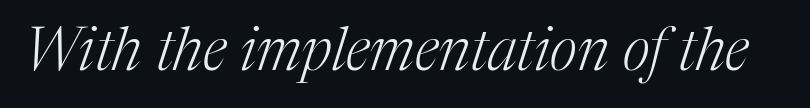
The image shows 59 px light serif type, italic (leaning right); set normal letter spacing, not underlined; medium stroke contrast and a medium x-height.
